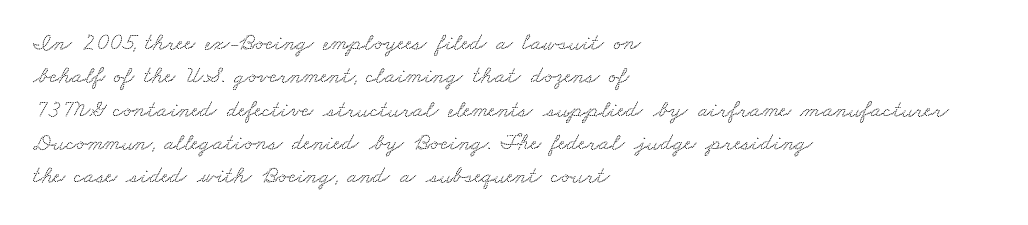
Visually the block forms a straight wall on the left and a jagged coastline on the right. The passage shown is not underscored anywhere. This rendering leaves character spacing at its baseline value. The leading is moderate, giving the passage an even texture.
